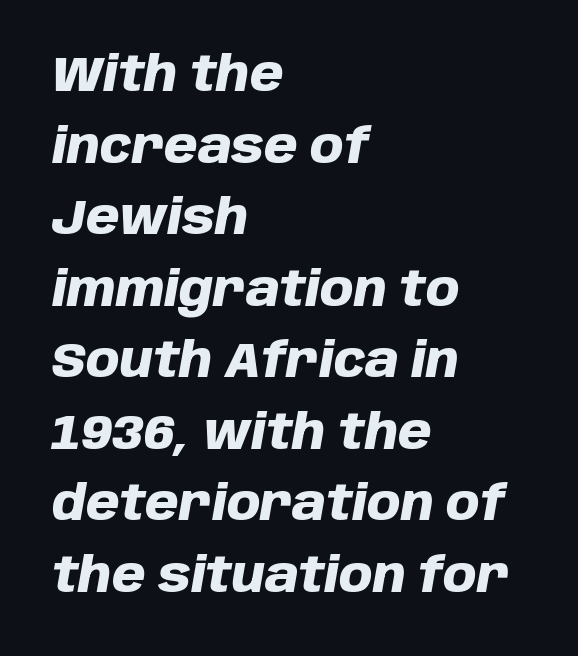
The image shows 48 px heavy type, italic (leaning right); set left-aligned, normal line spacing (1.49x), normal letter spacing, not underlined; low stroke contrast and a large x-height.
